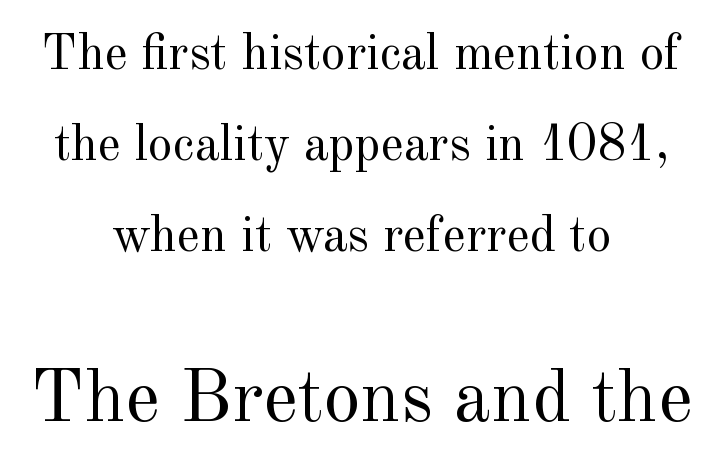
Neither beginnings nor endings align; midpoints do. Scale increases going downward across the two blocks. What stands out about the letter spacing? Nothing — it is the standard amount. Examine the stroke ends and you'll spot serifs. Only glyphs here, with clear space below each row. Is this a fixed-width face? No — the glyphs have proportional, varying widths.
